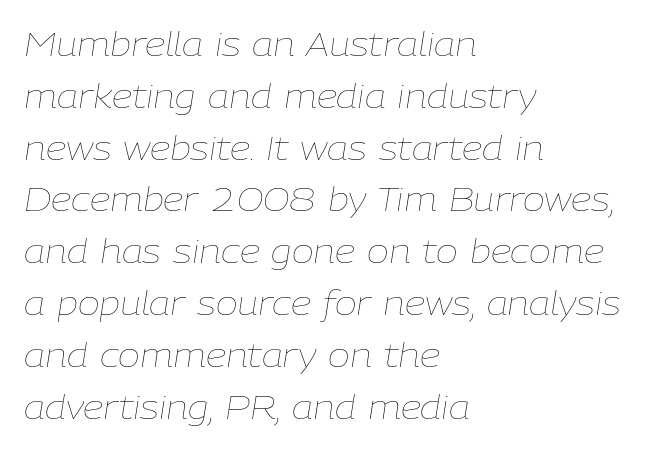
The image shows 33 px thin type, italic (leaning right); set left-aligned, normal line spacing (1.57x), normal letter spacing, not underlined; low stroke contrast and a medium x-height.
